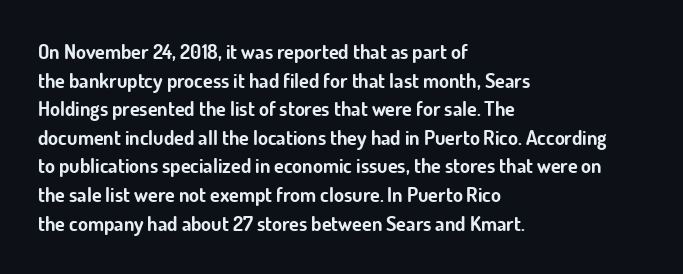
The image shows 20 px bold type, upright; set left-aligned, normal line spacing (1.43x), normal letter spacing, not underlined.
